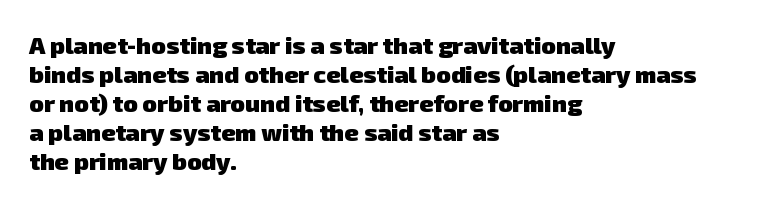
The image shows 24 px bold type; set left-aligned, line spacing 1.21x, normal letter spacing, not underlined.
